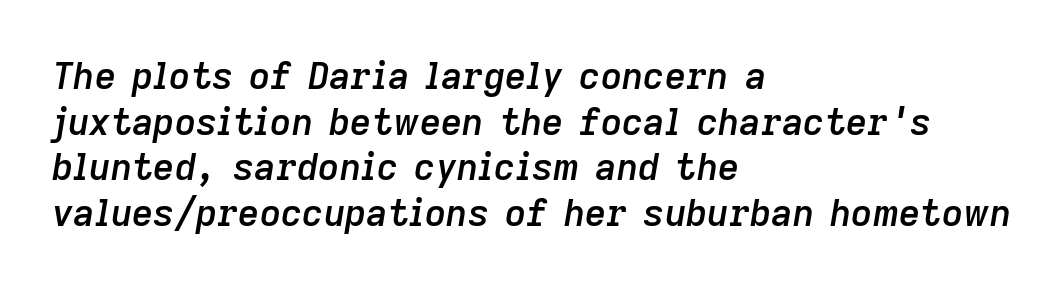
Q: Is the text bold? A: Semi-bold.
Q: Is the text italic (slanted)? A: Yes, it leans right by about 9 degrees.
Q: Is the text underlined? A: No.
Q: How is the paragraph aligned? A: Left-aligned.
Q: Is the spacing between letters normal or unusually wide? A: Normal.
Q: Width (condensed, normal, or wide)? A: Normal.
Q: Stroke contrast? A: Low.
Q: x-height? A: Medium.
Q: Monospaced? A: No.
